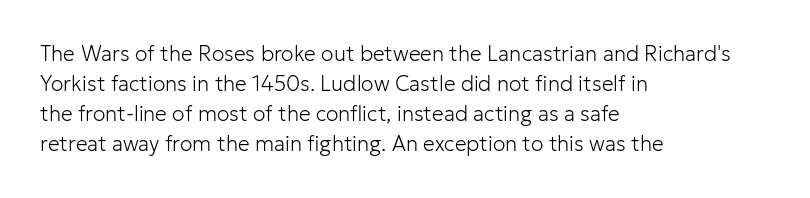
Compared with typical body copy, the letter spacing here is the same. The text block is weighted toward the left margin, trailing off unevenly rightward. The foot of each line stays bare and open. Evenly set lines give the paragraph a standard silhouette. Stroke thickness stays within the range of a standard reading face or lighter.
